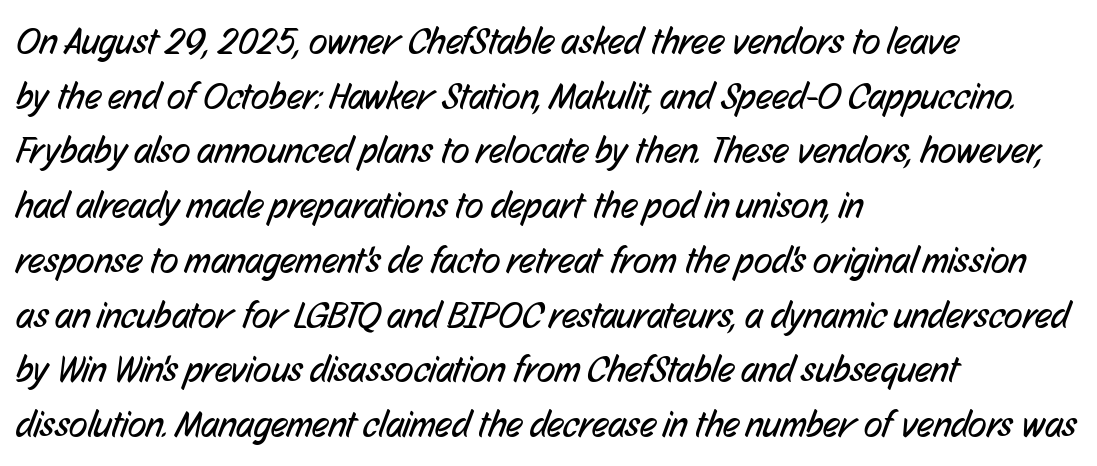
{"serif": "no", "bold": "no", "weight": "regular", "width": "condensed", "stroke_contrast": "low", "x_height": "medium", "monospaced": "no", "underline": "no", "align": "left", "line_spacing": "normal", "line_spacing_ratio": 1.44, "letter_spacing": "normal", "letter_spacing_em": 0.0, "glyph_px": 38}
